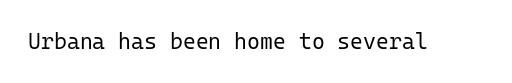
Q: Is the text bold? A: No.
Q: Is the text italic (slanted)? A: No, it is upright.
Q: Is the text underlined? A: No.
Q: Is the spacing between letters normal or unusually wide? A: Normal.
